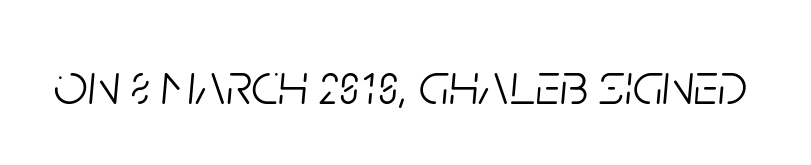
The image shows 60 px light, condensed type, italic (leaning right); set normal letter spacing, not underlined; low stroke contrast and a large x-height.
